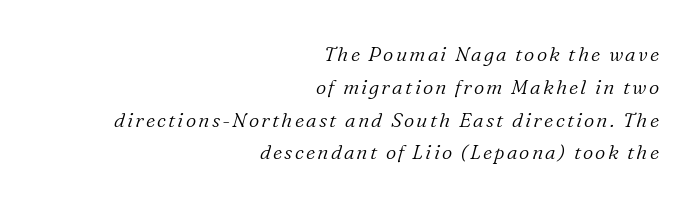
Q: Is the text bold? A: No.
Q: Is the text italic (slanted)? A: Yes, it leans right by about 16 degrees.
Q: Is the text underlined? A: No.
Q: How is the paragraph aligned? A: Right-aligned.
Q: Is the spacing between lines tight, normal or loose? A: Normal.
